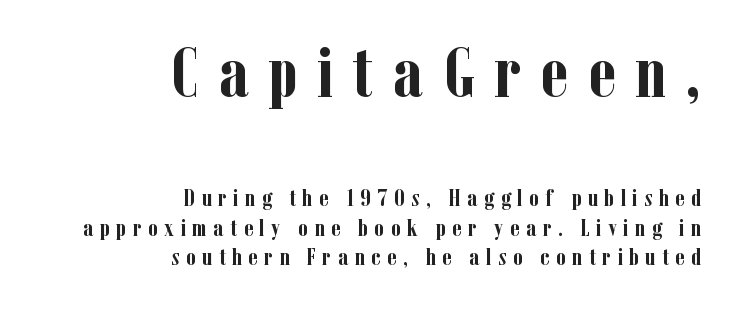
These lines carry a lot of weight — the face is fully bold. Old-style or modern, the face here clearly has serifs. The rendering uses natural spacing where letterforms have individual widths. The setting favours the right margin, as signatures and pull-quotes sometimes do. Size contrast runs from large at the top to small at the bottom. Posture: vertical.
